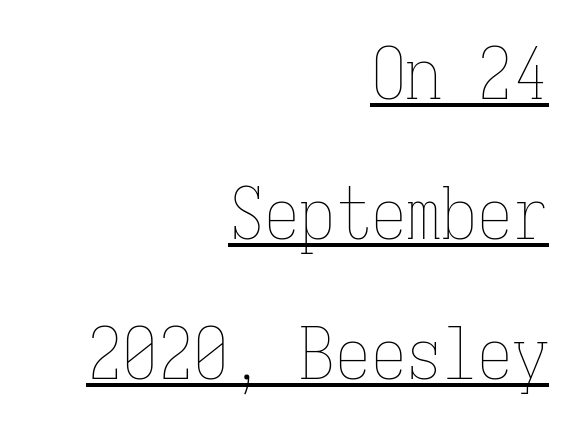
The image shows 71 px thin, condensed type, upright, monospaced; set right-aligned, loose line spacing (1.97x), normal letter spacing, underlined; low stroke contrast and a medium x-height.
